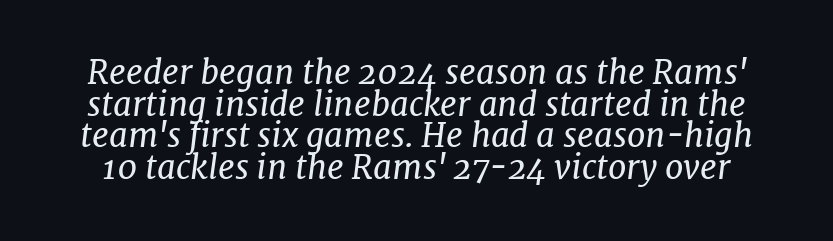
{"serif": "yes", "italic": "yes", "lean": "right", "slant_degrees": 7, "bold": "no", "weight": "regular", "width": "normal", "stroke_contrast": "low", "x_height": "medium", "monospaced": "no", "underline": "no", "line_spacing": "tight", "line_spacing_ratio": 0.96, "letter_spacing": "normal", "letter_spacing_em": 0.0, "glyph_px": 33}
